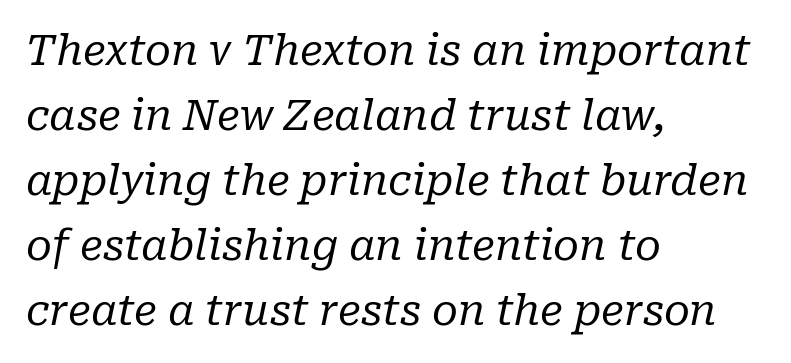
The image shows 42 px regular-weight serif type, italic (leaning right); set left-aligned, normal line spacing (1.55x), normal letter spacing, not underlined; low stroke contrast and a medium x-height.
